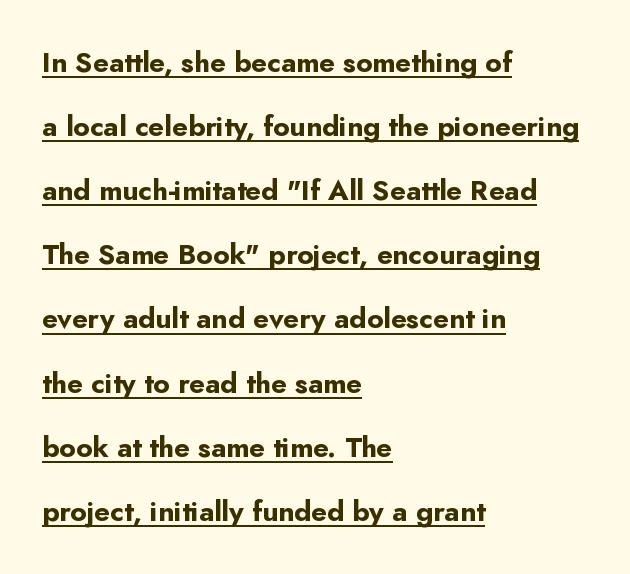
{"serif": "no", "italic": "no", "bold": "yes", "weight": "bold", "width": "normal", "stroke_contrast": "low", "x_height": "small", "monospaced": "no", "underline": "yes", "align": "left", "line_spacing": "loose", "line_spacing_ratio": 2.29, "letter_spacing": "normal", "letter_spacing_em": 0.0, "glyph_px": 28}
